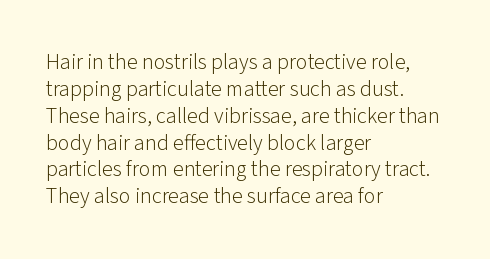
Honestly, the letter spacing is just normal — you wouldn't notice it. A student would call this left alignment; a typographer would say flush left, rag right. The font sits on the lighter half of the weight spectrum, regular included. Just letters on the line, the space beneath them empty.
